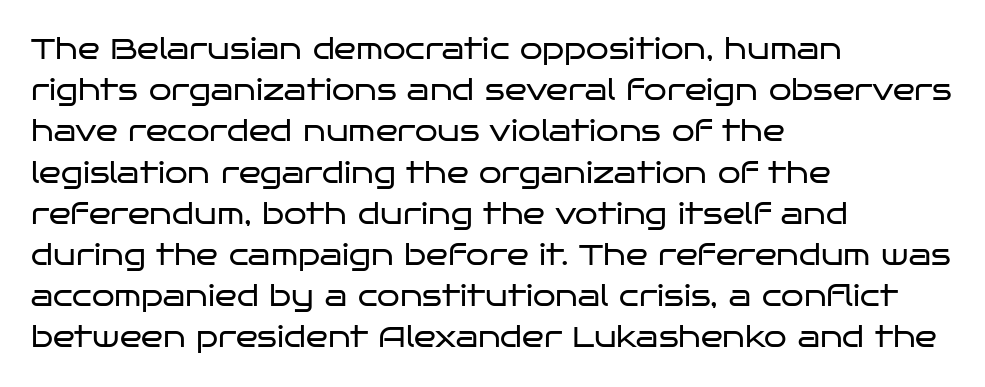
The image shows 29 px regular-weight, wide sans-serif type, upright; set left-aligned, normal line spacing (1.42x), normal letter spacing, not underlined; low stroke contrast and a large x-height.
